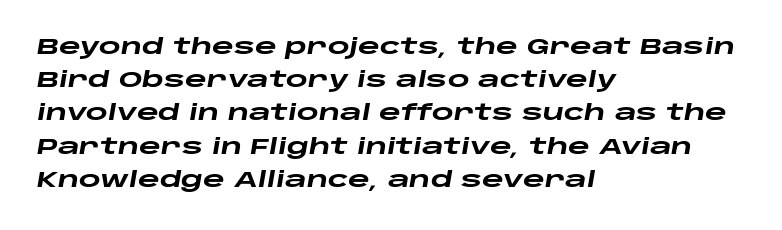
{"italic": "yes", "lean": "right", "slant_degrees": 10, "bold": "yes", "underline": "no", "align": "left", "line_spacing": "normal", "line_spacing_ratio": 1.58, "letter_spacing": "normal", "letter_spacing_em": 0.0, "glyph_px": 21}
